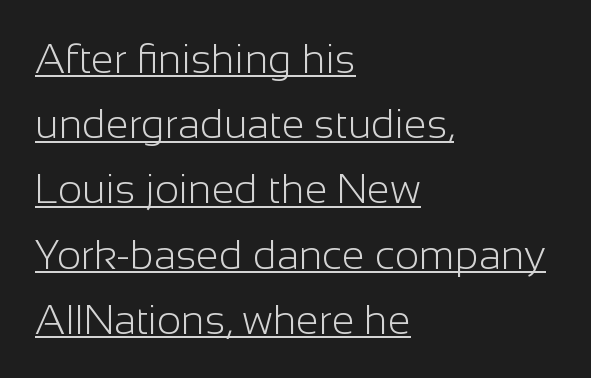
The image shows 41 px light sans-serif type, upright; set left-aligned, normal line spacing (1.59x), normal letter spacing, underlined; low stroke contrast and a medium x-height.
